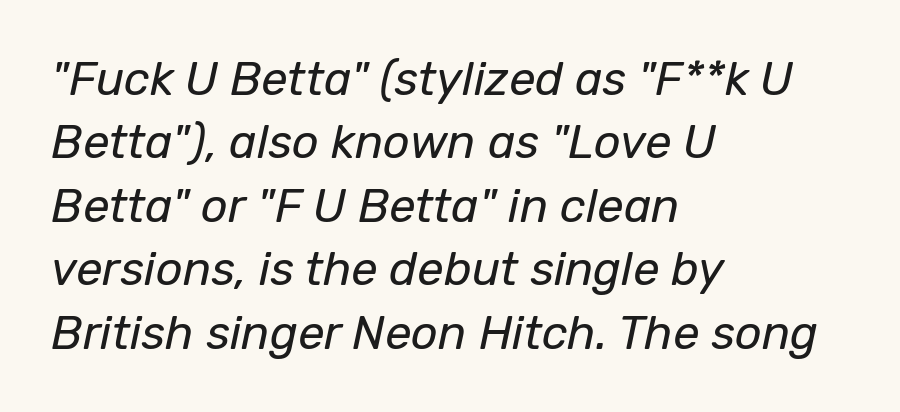
Letters have the restrained weight of plain body copy at most. The rendering uses a moderate line-height, typical for paragraphs. Standard letterfit; no display-style spreading of the glyphs. Glance below the letters and you will spot only blank space. Do the characters align in a grid? No, the font is proportional.
